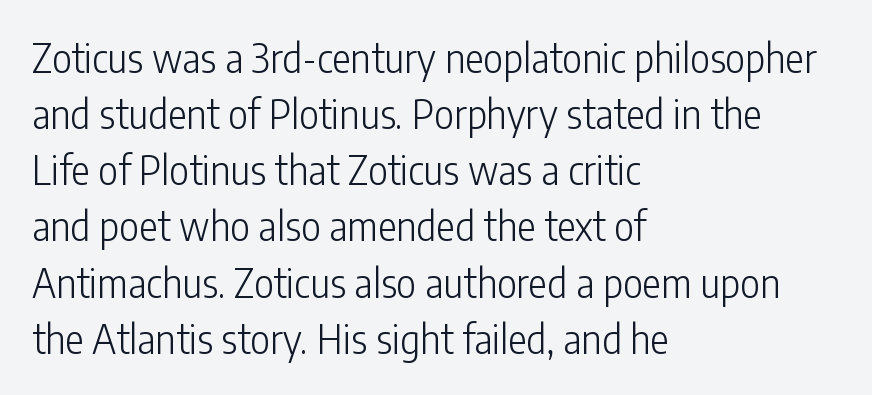
Q: Is the text bold? A: No.
Q: Is the text italic (slanted)? A: No, it is upright.
Q: Is the typeface a serif or a sans-serif typeface? A: Sans-serif.
Q: Is the text underlined? A: No.
Q: How is the paragraph aligned? A: Left-aligned.
Q: Is the spacing between letters normal or unusually wide? A: Normal.
Q: Is the spacing between lines tight, normal or loose? A: Normal.
Q: Width (condensed, normal, or wide)? A: Condensed.
Q: Stroke contrast? A: Low.
Q: x-height? A: Medium.
Q: Monospaced? A: No.
